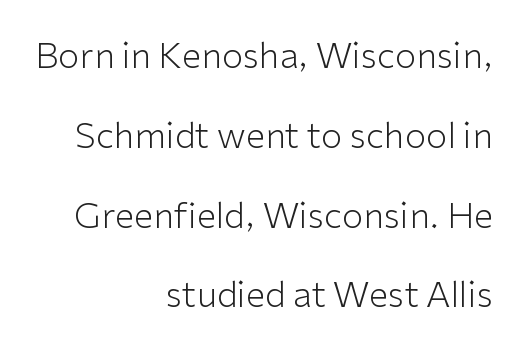
Q: Is the text bold? A: No.
Q: Is the text italic (slanted)? A: No, it is upright.
Q: Is the typeface a serif or a sans-serif typeface? A: Sans-serif.
Q: Is the text underlined? A: No.
Q: How is the paragraph aligned? A: Right-aligned.
Q: Is the spacing between letters normal or unusually wide? A: Normal.
Q: Is the spacing between lines tight, normal or loose? A: Loose.
Q: Width (condensed, normal, or wide)? A: Normal.
Q: Stroke contrast? A: Low.
Q: x-height? A: Medium.
Q: Monospaced? A: No.
